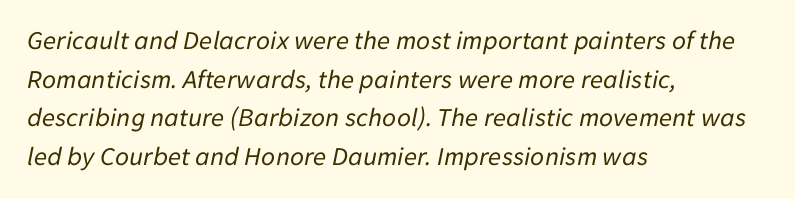
The strip under each line holds only bare page. The axis of the letterforms is tilted away from vertical. A normal amount of white space separates one row of letters from the next. Nothing heavy about these letters — not bold at all. How are the letters spaced? Ordinarily, with no added tracking. These lines stack with their left ends in a neat column.
